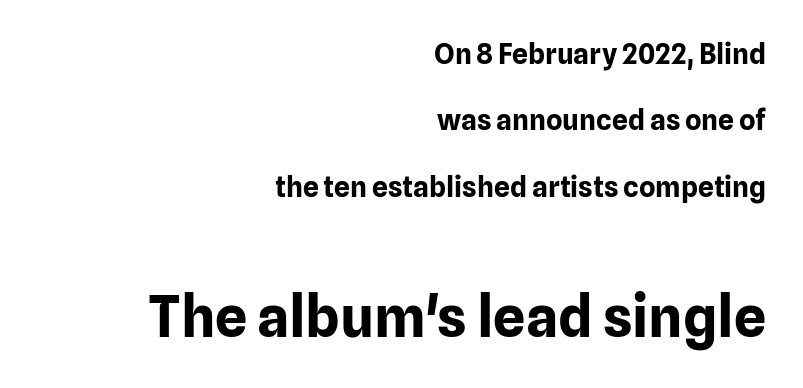
These words are printed bold, with thick strokes throughout. Type without underlining. Every character sits straight up, as roman type does. Successive baselines arrive slowly, with a big drop between each.
